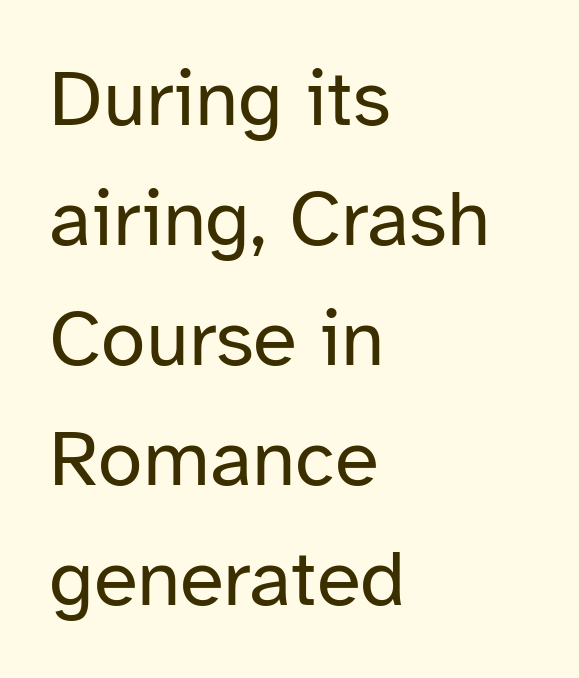
The image shows 80 px regular-weight sans-serif type, upright; set left-aligned, normal line spacing (1.5x), normal letter spacing, not underlined; low stroke contrast and a medium x-height.
